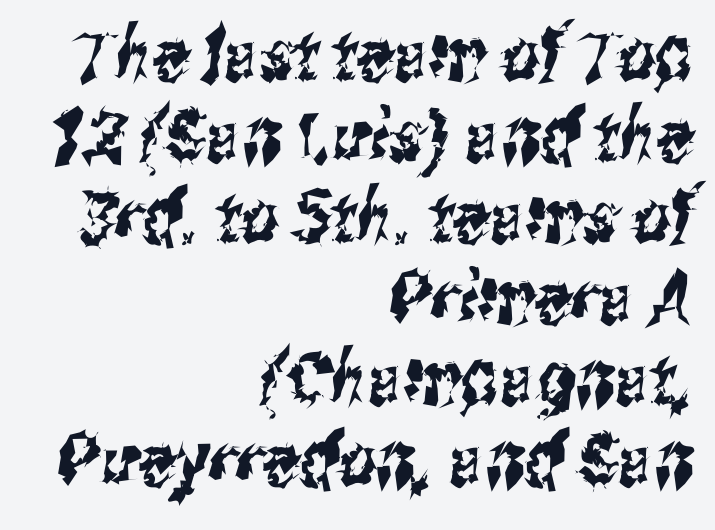
Q: Is the typeface a serif or a sans-serif typeface? A: Sans-serif.
Q: Is the text underlined? A: No.
Q: How is the paragraph aligned? A: Right-aligned.
Q: Is the spacing between letters normal or unusually wide? A: Normal.
Q: Is the spacing between lines tight, normal or loose? A: Tight.
Q: Width (condensed, normal, or wide)? A: Condensed.
Q: Stroke contrast? A: Medium.
Q: x-height? A: Medium.
Q: Monospaced? A: No.
